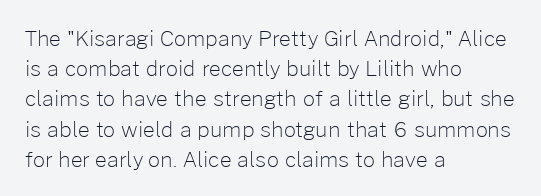
Regarding leading, the lines here are spaced in the standard way. Underline: absent. A classic flush-left, rag-right setting is used for this passage. Every character sits straight up, as roman type does.
